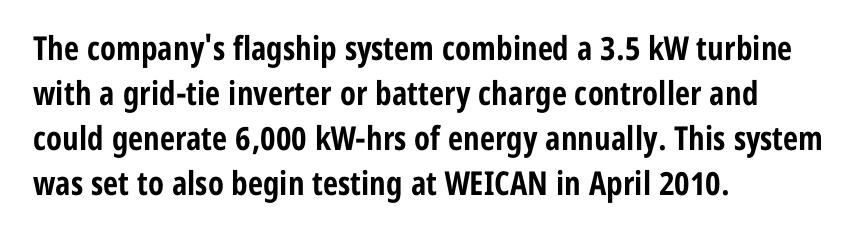
{"serif": "no", "italic": "no", "bold": "yes", "weight": "bold", "width": "condensed", "stroke_contrast": "low", "x_height": "medium", "monospaced": "no", "underline": "no", "align": "left", "line_spacing": "normal", "line_spacing_ratio": 1.36, "letter_spacing": "normal", "letter_spacing_em": 0.0, "glyph_px": 33}
